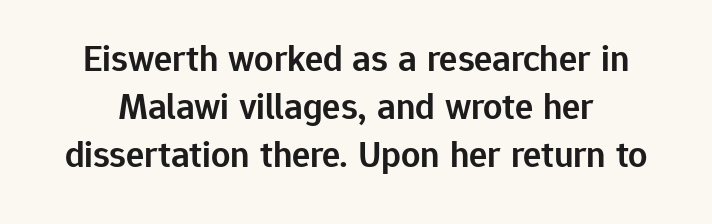
Q: Is the text bold? A: Semi-bold.
Q: Is the text italic (slanted)? A: No, it is upright.
Q: Is the typeface a serif or a sans-serif typeface? A: Sans-serif.
Q: Is the text underlined? A: No.
Q: Is the spacing between letters normal or unusually wide? A: Normal.
Q: Is the spacing between lines tight, normal or loose? A: Normal.
Q: Width (condensed, normal, or wide)? A: Normal.
Q: Stroke contrast? A: Low.
Q: x-height? A: Medium.
Q: Monospaced? A: No.
